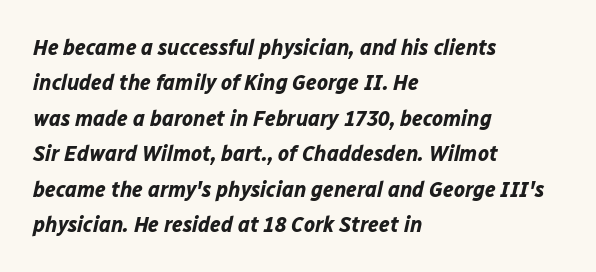
{"italic": "yes", "lean": "right", "slant_degrees": 12, "bold": "yes", "underline": "no", "align": "left", "line_spacing": "normal", "line_spacing_ratio": 1.54, "letter_spacing": "normal", "letter_spacing_em": 0.0, "glyph_px": 23}
